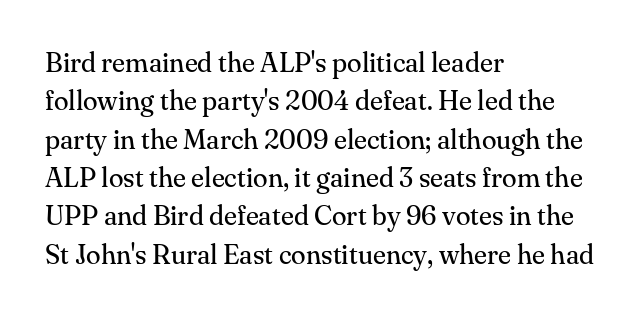
Every row of glyphs begins at an identical x-position on the left. A roman cut, with each character standing at attention. Does the leading feel generous? No, just average. The tracking reads as untouched default to a designer's eye.
